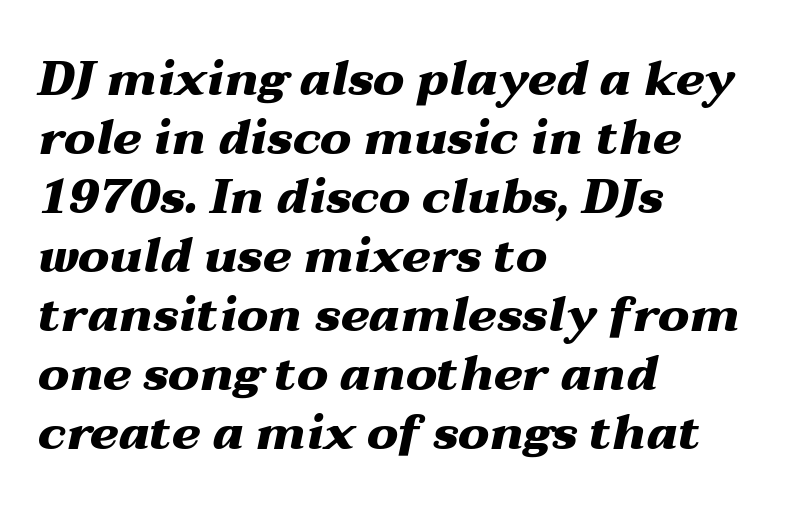
Q: Is the text bold? A: Yes.
Q: Is the text italic (slanted)? A: Yes, it leans right by about 12 degrees.
Q: Is the text underlined? A: No.
Q: How is the paragraph aligned? A: Left-aligned.
Q: Is the spacing between letters normal or unusually wide? A: Normal.
Q: Width (condensed, normal, or wide)? A: Wide.
Q: Stroke contrast? A: Medium.
Q: x-height? A: Medium.
Q: Monospaced? A: No.
